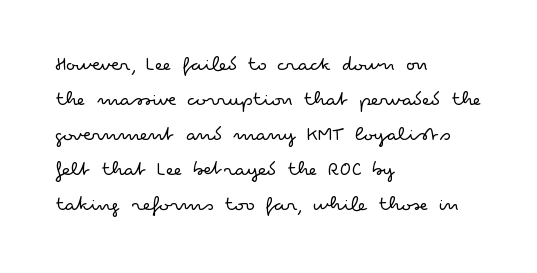
{"italic": "no", "bold": "no", "underline": "no", "align": "left", "line_spacing": "normal", "line_spacing_ratio": 1.59, "letter_spacing": "normal", "letter_spacing_em": 0.0, "glyph_px": 22}
